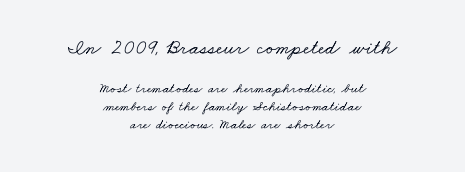
The specimen omits any rule beneath the text block's lines. Whoever set this made the first block the dominant, larger element. Is the block centered? Yes — each line is placed symmetrically about the middle. This block has exactly the height ordinary leading produces. Here the glyphs are tracked normally, forming tight word shapes.
